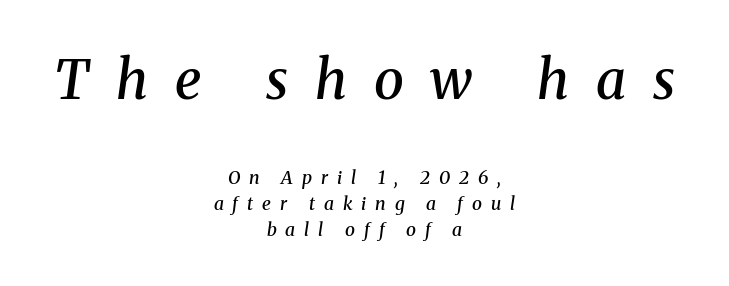
Q: Is the text bold? A: Semi-bold.
Q: Is the text italic (slanted)? A: Yes, it leans right by about 8 degrees.
Q: Is the typeface a serif or a sans-serif typeface? A: Serif.
Q: Is the text underlined? A: No.
Q: How is the paragraph aligned? A: Centered.
Q: Is the spacing between letters normal or unusually wide? A: Unusually wide.
Q: Is the spacing between lines tight, normal or loose? A: Normal.
Q: Which block of text is set in a larger size, the first (top) or the second (bottom)? A: The first (top) one.
Q: Width (condensed, normal, or wide)? A: Normal.
Q: Stroke contrast? A: Medium.
Q: x-height? A: Medium.
Q: Monospaced? A: No.
